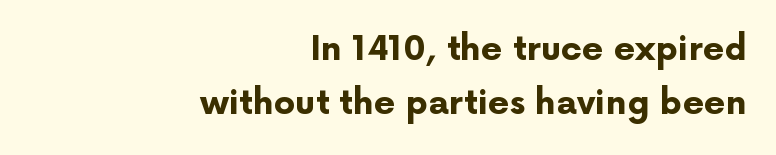
The image shows 34 px bold sans-serif type, upright; set right-aligned, normal line spacing (1.59x), normal letter spacing, not underlined; low stroke contrast and a medium x-height.
